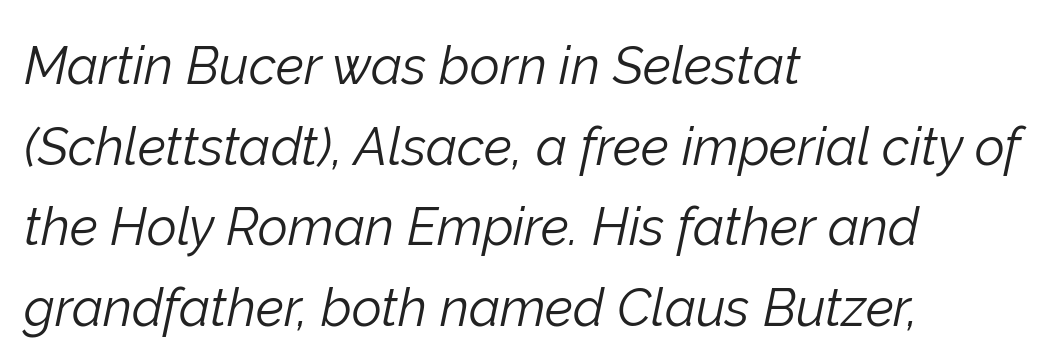
Q: Is the text bold? A: No.
Q: Is the text italic (slanted)? A: Yes, it leans right by about 12 degrees.
Q: Is the text underlined? A: No.
Q: How is the paragraph aligned? A: Left-aligned.
Q: Is the spacing between letters normal or unusually wide? A: Normal.
Q: Is the spacing between lines tight, normal or loose? A: Normal.
Q: Width (condensed, normal, or wide)? A: Normal.
Q: Stroke contrast? A: Low.
Q: x-height? A: Medium.
Q: Monospaced? A: No.
